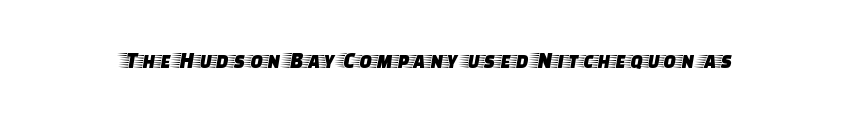
Q: Is the text italic (slanted)? A: Yes.
Q: Is the text underlined? A: No.
Q: Is the spacing between letters normal or unusually wide? A: Normal.
